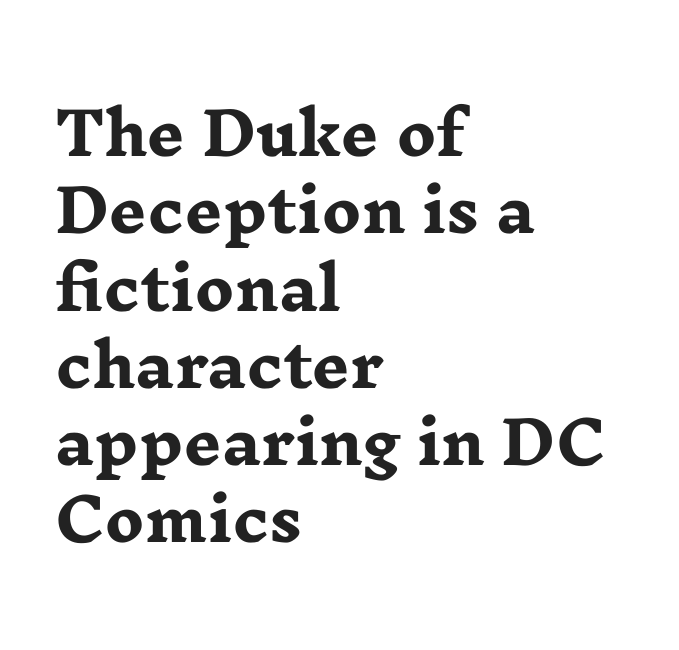
{"serif": "yes", "italic": "no", "bold": "yes", "weight": "heavy", "width": "wide", "stroke_contrast": "low", "x_height": "medium", "monospaced": "no", "underline": "no", "align": "left", "line_spacing": "normal", "line_spacing_ratio": 1.31, "letter_spacing": "normal", "letter_spacing_em": 0.0, "glyph_px": 59}
